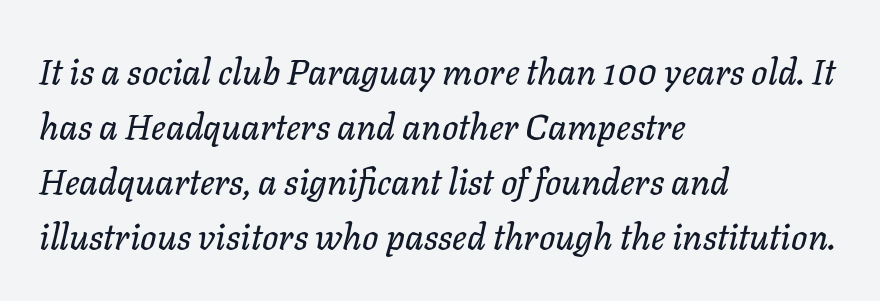
Whoever set this chose a conventional vertical rhythm. Layout note: lines flush left. A typesetter would call this proportional, since set widths differ per character. Tracking value appears to be zero — textbook default spacing. The axis of the letterforms is tilted away from vertical.
